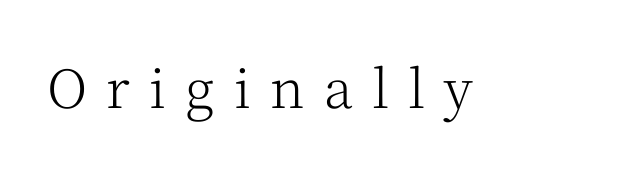
{"serif": "yes", "italic": "no", "bold": "no", "weight": "light", "width": "normal", "stroke_contrast": "medium", "x_height": "medium", "monospaced": "no", "underline": "no", "letter_spacing": "wide", "letter_spacing_em": 0.36, "glyph_px": 53}
